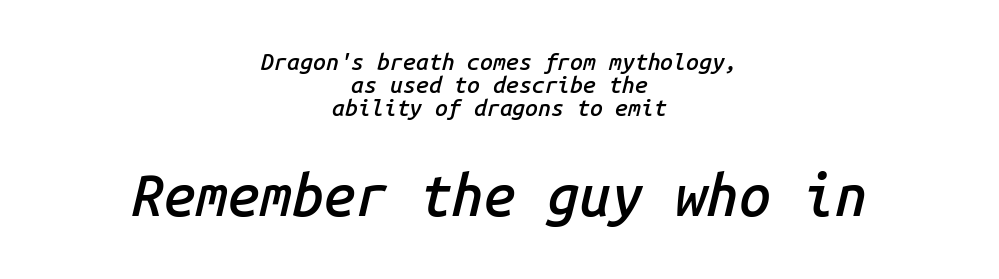
{"italic": "yes", "lean": "right", "slant_degrees": 14, "bold": "semi", "weight": "semibold", "width": "normal", "stroke_contrast": "low", "x_height": "medium", "monospaced": "yes", "underline": "no", "align": "center", "line_spacing": "tight", "line_spacing_ratio": 0.99, "letter_spacing": "normal", "letter_spacing_em": 0.0, "larger_block": "second", "size_ratio": 2.48, "glyph_px": 57}
